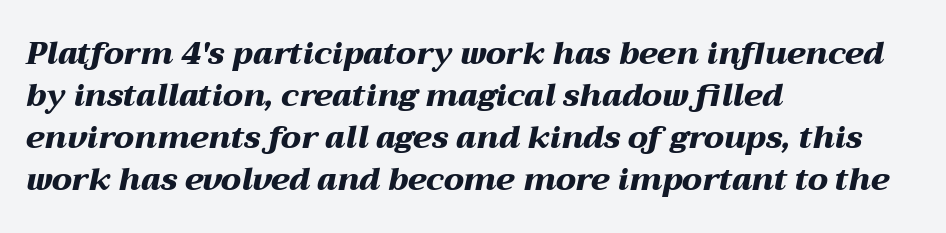
{"italic": "yes", "lean": "right", "slant_degrees": 12, "bold": "yes", "weight": "heavy", "width": "wide", "stroke_contrast": "medium", "x_height": "medium", "monospaced": "no", "underline": "no", "align": "left", "line_spacing": "normal", "line_spacing_ratio": 1.35, "letter_spacing": "normal", "letter_spacing_em": 0.0, "glyph_px": 31}
